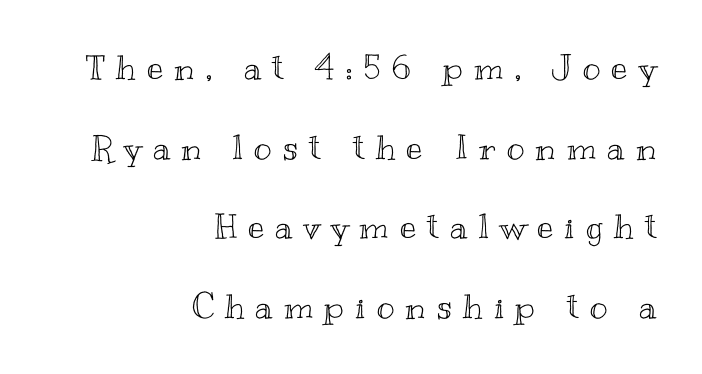
The image shows 34 px wide type, upright; set right-aligned, loose line spacing (2.34x), unusually wide letter spacing (+0.33 em), not underlined; a small x-height.
